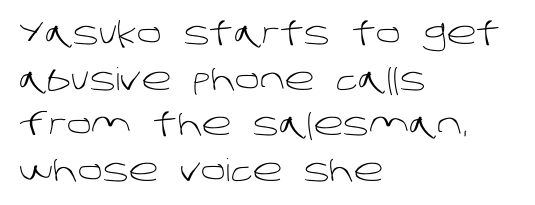
The image shows 31 px light sans-serif type; set left-aligned, normal line spacing (1.47x), normal letter spacing, not underlined; low stroke contrast and a large x-height.
